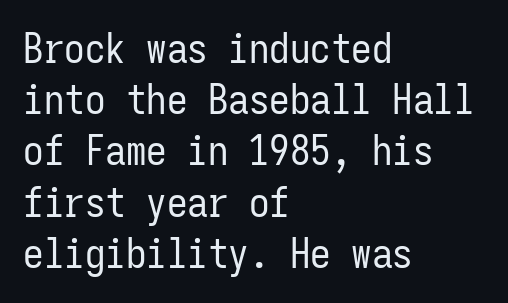
Tall strokes in this sample are plumb rather than angled. The paragraph shown leans on its left margin. Horizontal bands of white between lines are of average thickness. Between one letter and the next there's only the usual sliver of space. The rendering uses typewriter-style spacing with identical character cells. The strokes are not fattened; the text isn't bold.
